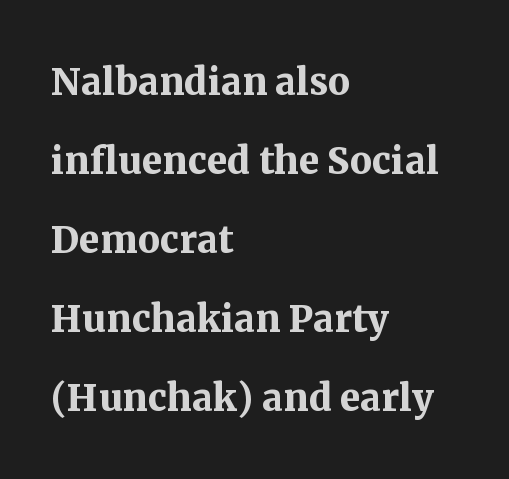
The image shows 50 px semibold serif type, upright; set left-aligned, normal line spacing (1.58x), normal letter spacing, not underlined; medium stroke contrast and a medium x-height.
